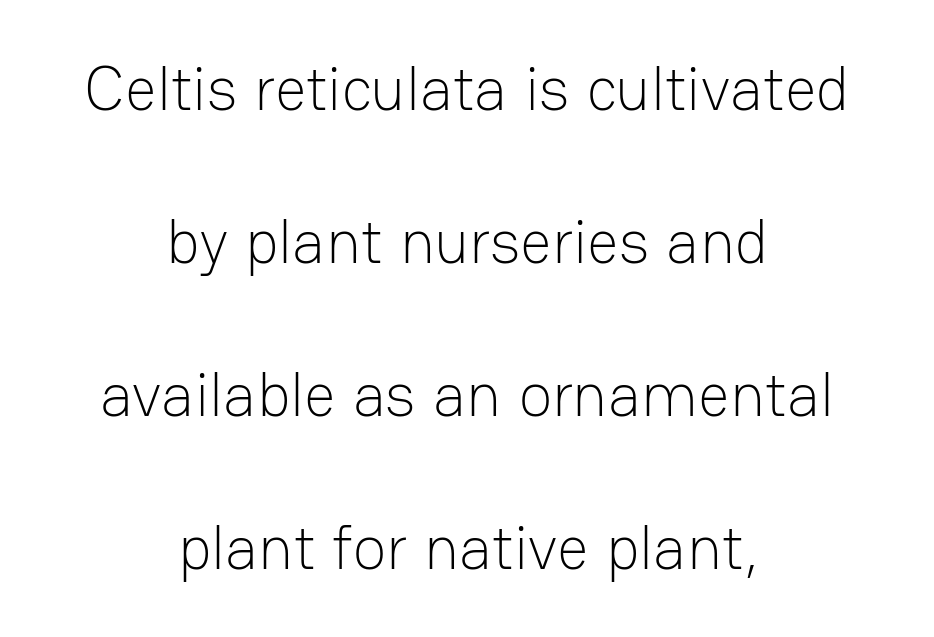
Q: Is the text bold? A: No.
Q: Is the text italic (slanted)? A: No, it is upright.
Q: Is the typeface a serif or a sans-serif typeface? A: Sans-serif.
Q: Is the text underlined? A: No.
Q: How is the paragraph aligned? A: Centered.
Q: Is the spacing between letters normal or unusually wide? A: Normal.
Q: Is the spacing between lines tight, normal or loose? A: Loose.
Q: Width (condensed, normal, or wide)? A: Normal.
Q: Stroke contrast? A: Low.
Q: x-height? A: Medium.
Q: Monospaced? A: No.
